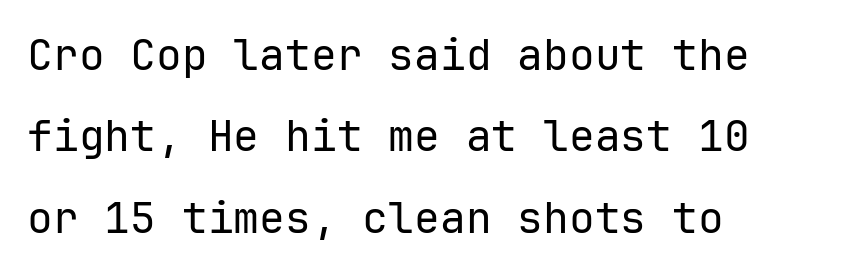
Q: Is the text bold? A: No.
Q: Is the text italic (slanted)? A: No, it is upright.
Q: Is the typeface a serif or a sans-serif typeface? A: Sans-serif.
Q: Is the text underlined? A: No.
Q: How is the paragraph aligned? A: Left-aligned.
Q: Is the spacing between letters normal or unusually wide? A: Normal.
Q: Width (condensed, normal, or wide)? A: Normal.
Q: Stroke contrast? A: Low.
Q: x-height? A: Medium.
Q: Monospaced? A: Yes.
